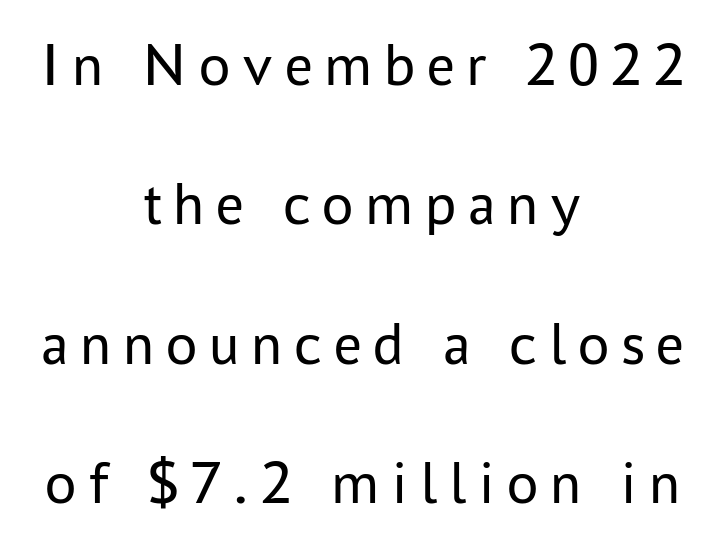
Q: Is the text bold? A: No.
Q: Is the text italic (slanted)? A: No, it is upright.
Q: Is the typeface a serif or a sans-serif typeface? A: Sans-serif.
Q: Is the text underlined? A: No.
Q: How is the paragraph aligned? A: Centered.
Q: Is the spacing between lines tight, normal or loose? A: Loose.
Q: Width (condensed, normal, or wide)? A: Normal.
Q: Stroke contrast? A: Low.
Q: x-height? A: Medium.
Q: Monospaced? A: No.
